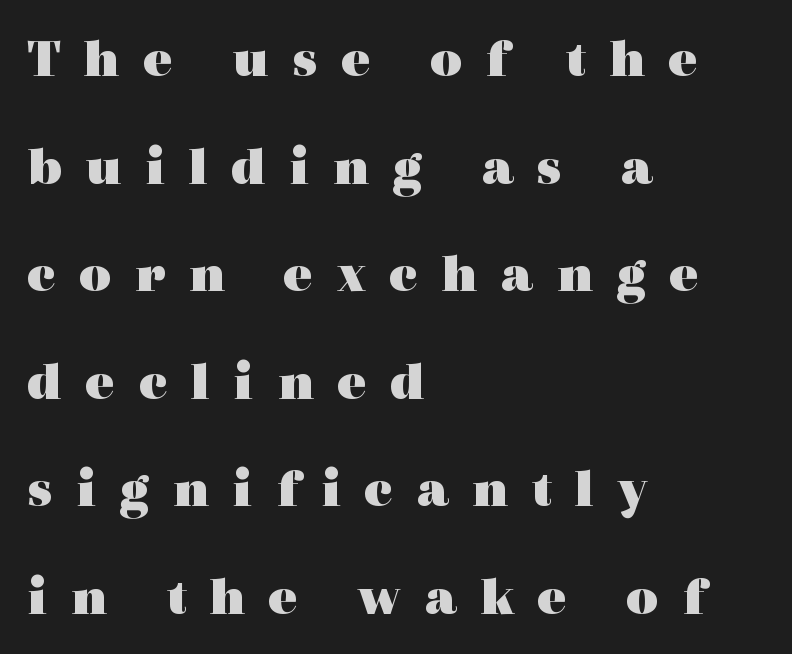
Q: Is the text bold? A: Yes.
Q: Is the text italic (slanted)? A: No, it is upright.
Q: Is the typeface a serif or a sans-serif typeface? A: Serif.
Q: Is the text underlined? A: No.
Q: How is the paragraph aligned? A: Left-aligned.
Q: Is the spacing between letters normal or unusually wide? A: Unusually wide.
Q: Is the spacing between lines tight, normal or loose? A: Loose.
Q: Width (condensed, normal, or wide)? A: Wide.
Q: x-height? A: Medium.
Q: Monospaced? A: No.
